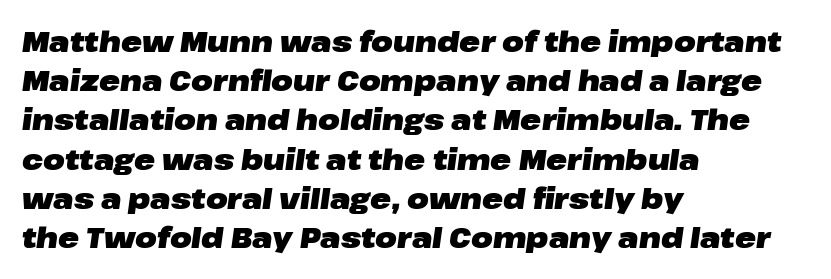
The image shows 28 px heavy, wide type, italic (leaning right); set left-aligned, normal line spacing (1.4x), normal letter spacing, not underlined; low stroke contrast and a medium x-height.
